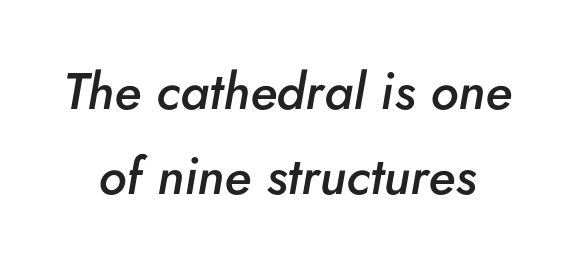
Horizontal bands of white between lines are of average thickness. The passage shown leans; its letterforms are oblique. These lines carry some extra weight — a demibold, not a full bold. Descender tails drop into unmarked territory.
